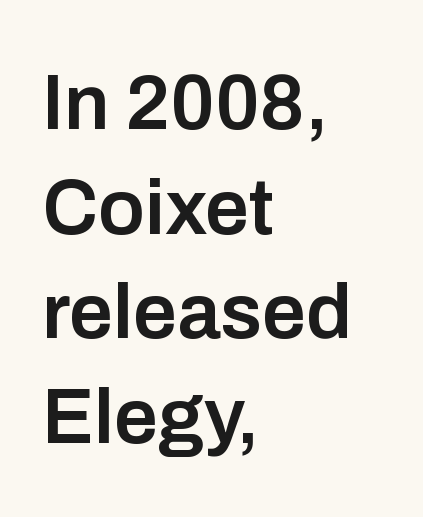
This sample has the flowing, uneven cadence of proportional lettering. The paragraph shown leans on its left margin. Letterform terminals end flat and unadorned throughout the passage. Quick note: not italic, upright.
